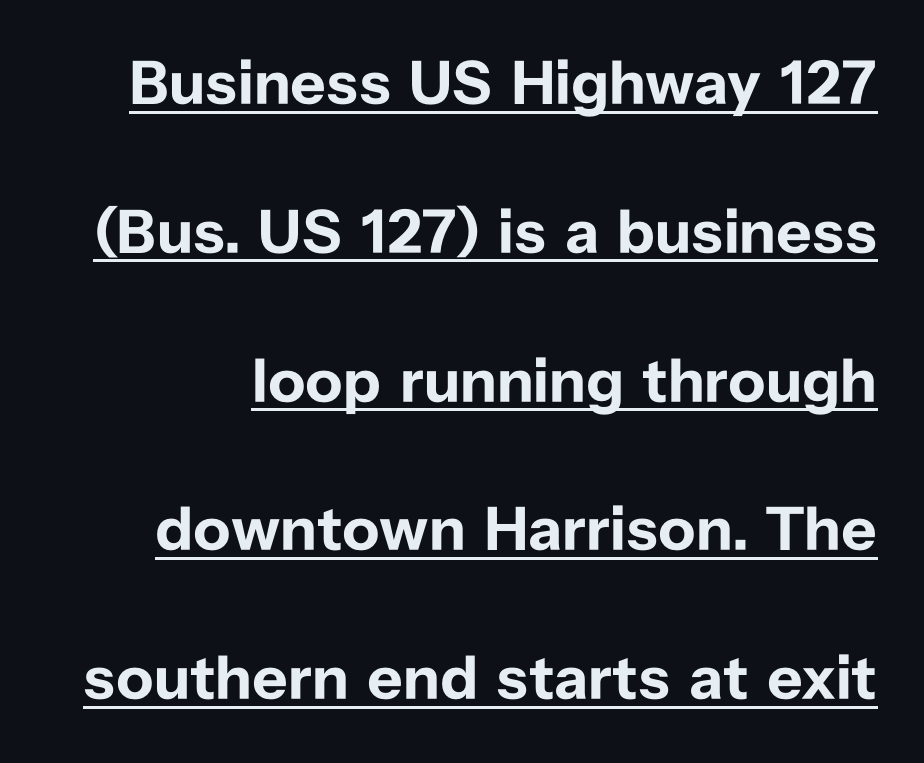
{"serif": "no", "italic": "no", "bold": "yes", "weight": "bold", "width": "normal", "stroke_contrast": "low", "x_height": "medium", "monospaced": "no", "underline": "yes", "line_spacing": "loose", "line_spacing_ratio": 2.4, "letter_spacing": "normal", "letter_spacing_em": 0.0, "glyph_px": 62}
